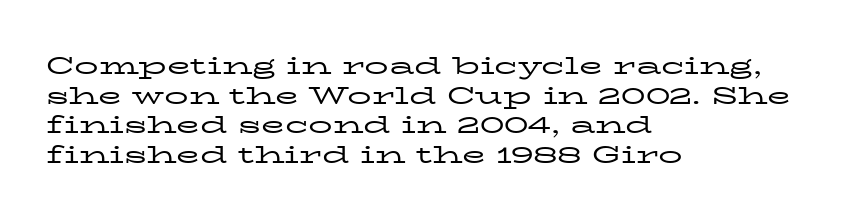
{"italic": "no", "bold": "no", "underline": "no", "align": "left", "line_spacing_ratio": 1.23, "letter_spacing": "normal", "letter_spacing_em": 0.0, "glyph_px": 24}
